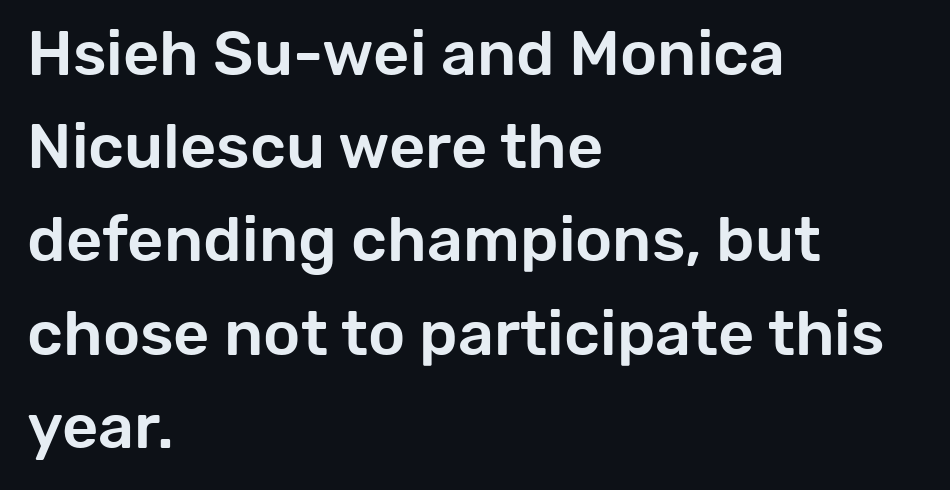
The image shows 63 px sans-serif type, upright; set left-aligned, normal line spacing (1.48x), normal letter spacing, not underlined; low stroke contrast and a medium x-height.
